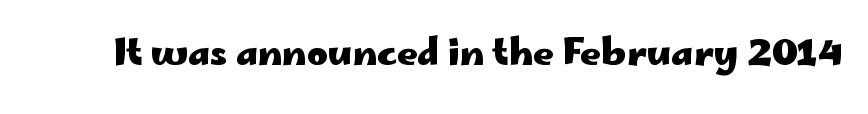
{"serif": "no", "italic": "no", "bold": "yes", "weight": "heavy", "width": "wide", "stroke_contrast": "low", "x_height": "small", "monospaced": "no", "underline": "no", "letter_spacing": "normal", "letter_spacing_em": 0.0, "glyph_px": 36}
